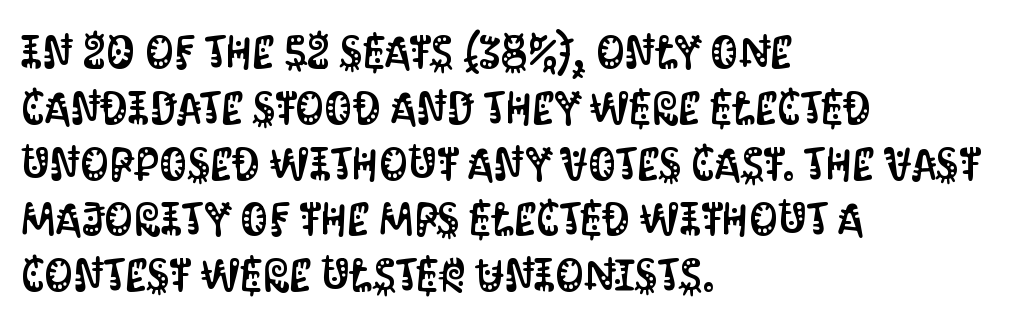
Q: Is the text italic (slanted)? A: No, it is upright.
Q: Is the typeface a serif or a sans-serif typeface? A: Sans-serif.
Q: Is the text underlined? A: No.
Q: How is the paragraph aligned? A: Left-aligned.
Q: Is the spacing between letters normal or unusually wide? A: Normal.
Q: Width (condensed, normal, or wide)? A: Condensed.
Q: Stroke contrast? A: Medium.
Q: x-height? A: Large.
Q: Monospaced? A: No.
